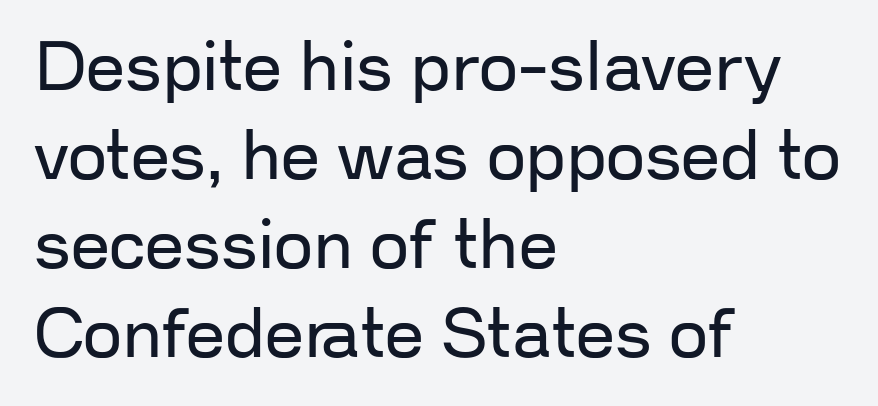
Q: Is the text bold? A: No.
Q: Is the text italic (slanted)? A: No, it is upright.
Q: Is the typeface a serif or a sans-serif typeface? A: Sans-serif.
Q: Is the text underlined? A: No.
Q: How is the paragraph aligned? A: Left-aligned.
Q: Is the spacing between letters normal or unusually wide? A: Normal.
Q: Is the spacing between lines tight, normal or loose? A: Normal.
Q: Width (condensed, normal, or wide)? A: Normal.
Q: Stroke contrast? A: Low.
Q: x-height? A: Medium.
Q: Monospaced? A: No.
